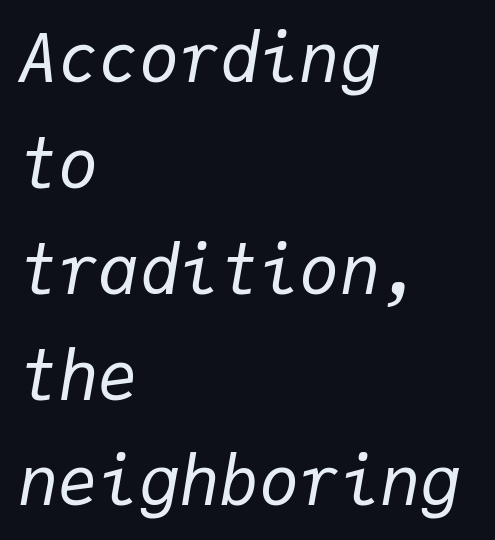
Spacing verdict: monospaced, one width for all characters. Characters follow at the spacing the type designer built in. When letters slant like this, we call the style italic. Line beginnings align vertically; line endings do not.
